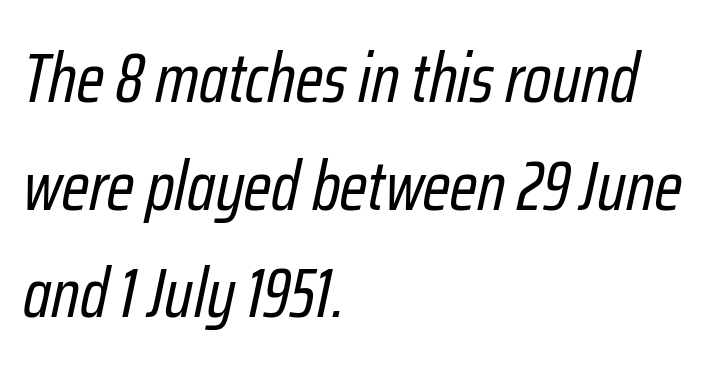
Q: Is the text bold? A: No.
Q: Is the text italic (slanted)? A: Yes, it leans right by about 12 degrees.
Q: Is the text underlined? A: No.
Q: How is the paragraph aligned? A: Left-aligned.
Q: Is the spacing between letters normal or unusually wide? A: Normal.
Q: Is the spacing between lines tight, normal or loose? A: Normal.
Q: Width (condensed, normal, or wide)? A: Condensed.
Q: Stroke contrast? A: Low.
Q: x-height? A: Medium.
Q: Monospaced? A: No.
